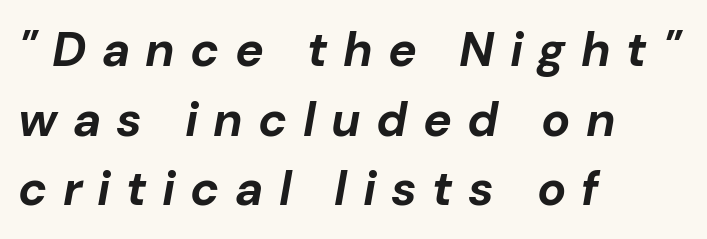
{"italic": "yes", "lean": "right", "slant_degrees": 10, "bold": "yes", "weight": "bold", "width": "normal", "stroke_contrast": "low", "x_height": "medium", "monospaced": "no", "underline": "no", "align": "left", "line_spacing": "normal", "line_spacing_ratio": 1.45, "letter_spacing": "wide", "letter_spacing_em": 0.32, "glyph_px": 48}
